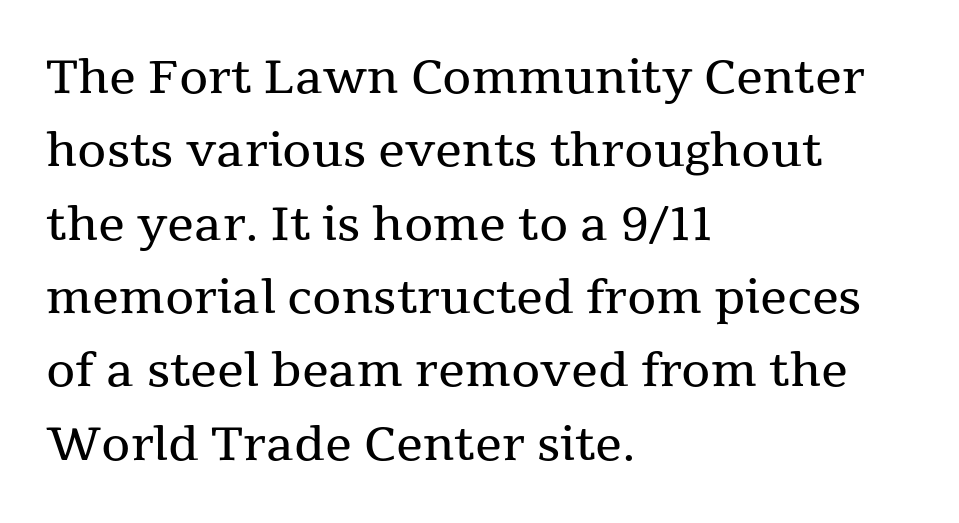
The image shows 47 px regular-weight serif type, upright; set left-aligned, normal line spacing (1.56x), normal letter spacing, not underlined; medium stroke contrast and a medium x-height.
